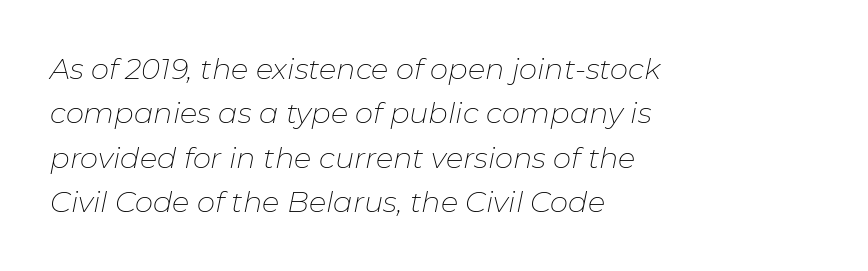
{"italic": "yes", "lean": "right", "slant_degrees": 11, "bold": "no", "weight": "thin", "width": "normal", "stroke_contrast": "low", "x_height": "medium", "monospaced": "no", "underline": "no", "align": "left", "line_spacing": "normal", "line_spacing_ratio": 1.53, "letter_spacing": "normal", "letter_spacing_em": 0.0, "glyph_px": 29}
